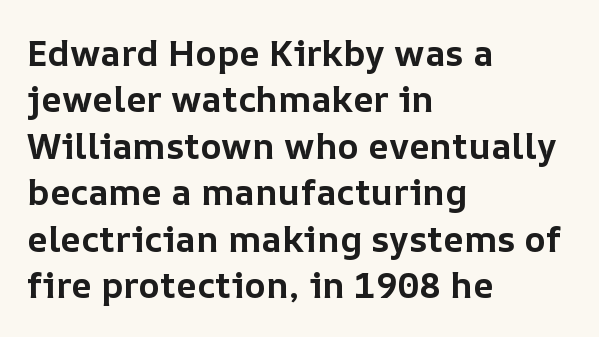
The image shows 36 px bold type, upright; set left-aligned, normal line spacing (1.29x), normal letter spacing, not underlined; low stroke contrast and a medium x-height.
